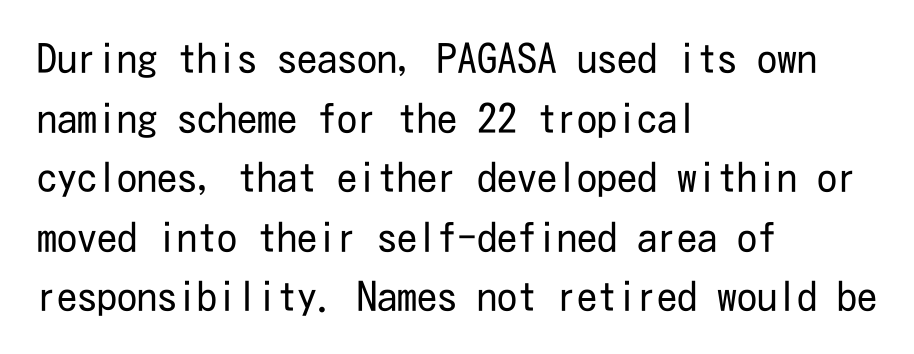
The setting favours the left margin, as ordinary paragraphs usually do. Each new line begins a customary step beneath the previous one. Bare-footed words on every line. In terms of posture, this sample is upright.
